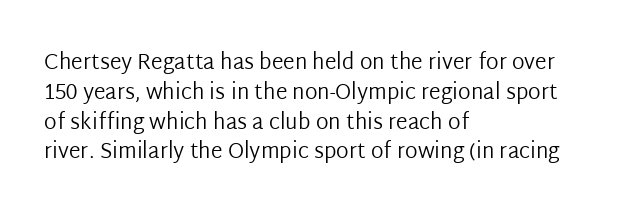
Q: Is the text bold? A: No.
Q: Is the text italic (slanted)? A: No, it is upright.
Q: Is the text underlined? A: No.
Q: How is the paragraph aligned? A: Left-aligned.
Q: Is the spacing between letters normal or unusually wide? A: Normal.
Q: Is the spacing between lines tight, normal or loose? A: Normal.
